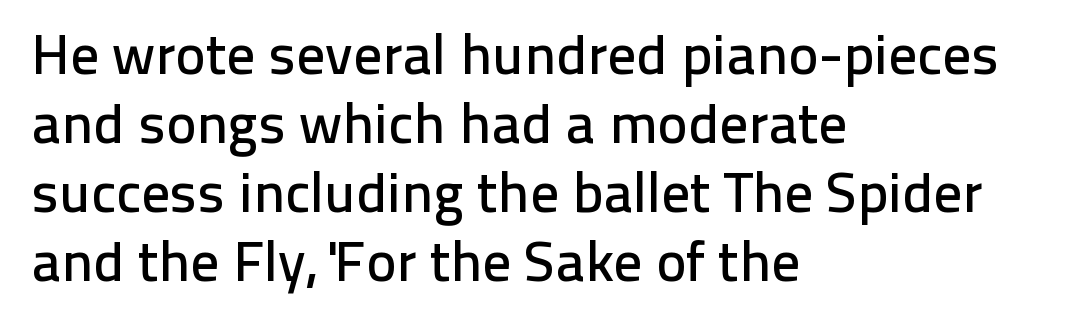
Unlike a traditional serif, this face leaves its strokes unadorned. Is there any slant? The stems are plumb. These lines stack with their left ends in a neat column. The face used here is proportionally spaced, like ordinary book or web type.
